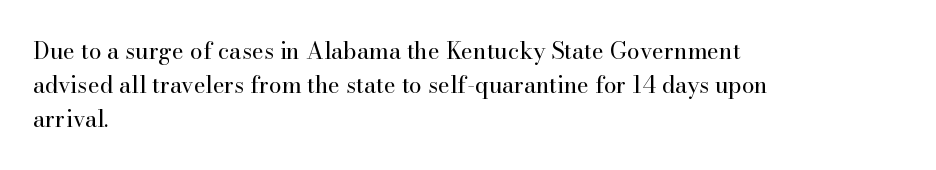
The image shows 23 px text type, upright; set left-aligned, normal line spacing (1.47x), normal letter spacing, not underlined.
